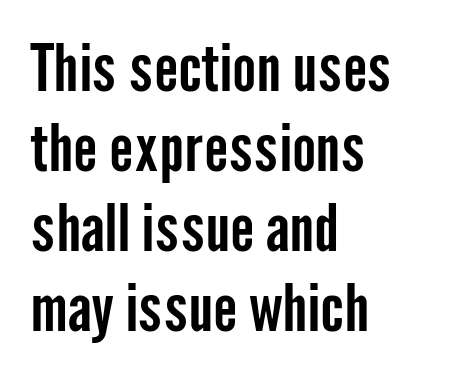
These lines are set flush left with a ragged right edge. The area under the type is left untouched. The letters advance in unequal steps, a hallmark of proportional type. The rendering keeps characters at their native spacing. Does the lettering tilt? It doesn't — this is upright. Nothing sits at the stroke ends, so this counts as sans-serif.
